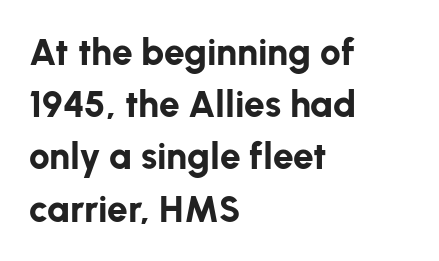
Q: Is the text bold? A: Yes.
Q: Is the text italic (slanted)? A: No, it is upright.
Q: Is the typeface a serif or a sans-serif typeface? A: Sans-serif.
Q: Is the text underlined? A: No.
Q: How is the paragraph aligned? A: Left-aligned.
Q: Is the spacing between letters normal or unusually wide? A: Normal.
Q: Is the spacing between lines tight, normal or loose? A: Normal.
Q: Width (condensed, normal, or wide)? A: Normal.
Q: Stroke contrast? A: Low.
Q: x-height? A: Medium.
Q: Monospaced? A: No.
